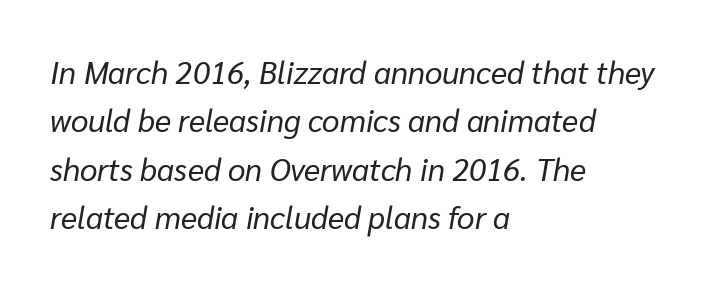
Spacing verdict: proportional, widths tailored to each character. No letter is thick-stroked: the sample isn't bold. The zone under the glyphs is completely vacant. The rag falls on the right side of this text block. Evenly set lines give the paragraph a standard silhouette. Emphasis-style slanted type is in use.
